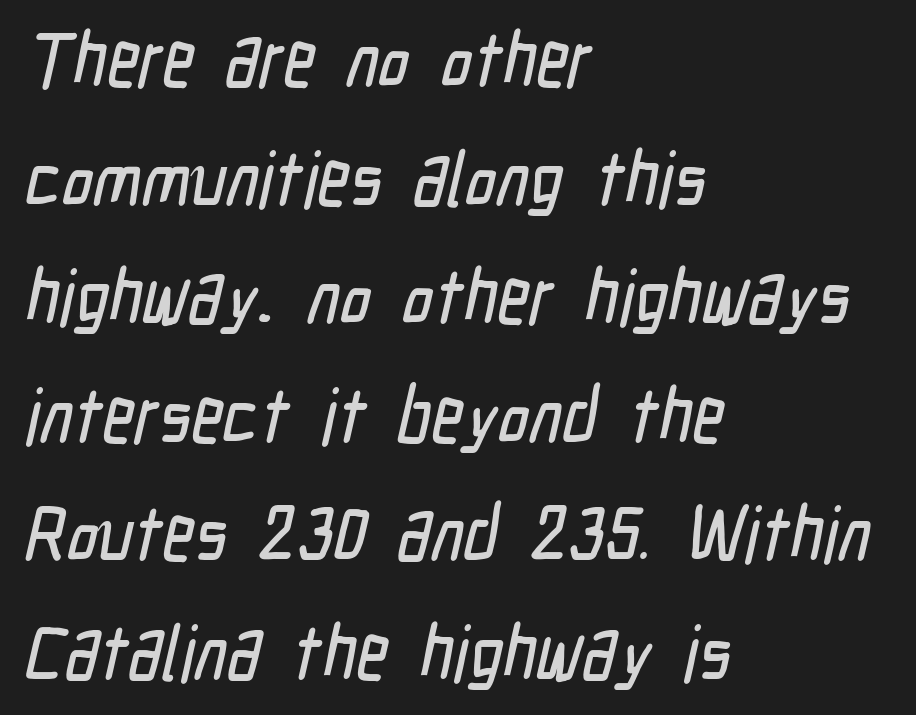
Q: Is the typeface a serif or a sans-serif typeface? A: Sans-serif.
Q: Is the text underlined? A: No.
Q: How is the paragraph aligned? A: Left-aligned.
Q: Is the spacing between letters normal or unusually wide? A: Normal.
Q: Is the spacing between lines tight, normal or loose? A: Normal.
Q: Width (condensed, normal, or wide)? A: Condensed.
Q: Stroke contrast? A: Low.
Q: x-height? A: Medium.
Q: Monospaced? A: No.
